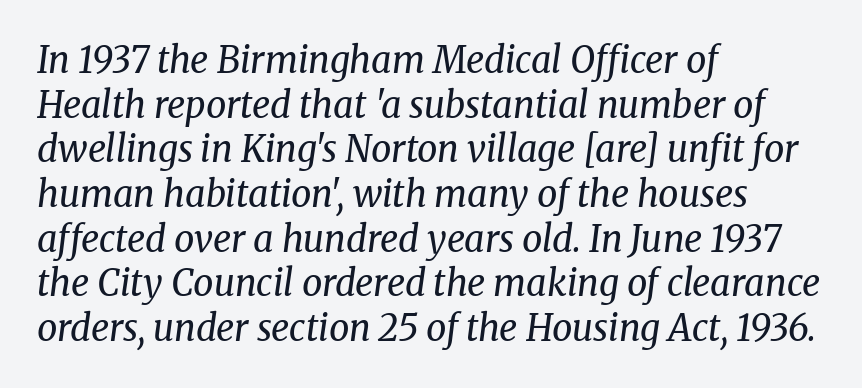
{"serif": "yes", "italic": "yes", "lean": "right", "slant_degrees": 8, "bold": "no", "weight": "regular", "width": "normal", "stroke_contrast": "medium", "x_height": "medium", "monospaced": "no", "underline": "no", "align": "left", "line_spacing_ratio": 1.24, "letter_spacing": "normal", "letter_spacing_em": 0.0, "glyph_px": 36}
